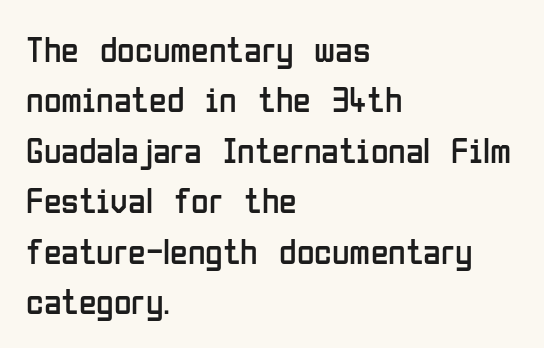
The image shows 36 px regular-weight, condensed sans-serif type, upright; set left-aligned, normal line spacing (1.4x), normal letter spacing, not underlined; low stroke contrast and a medium x-height.
